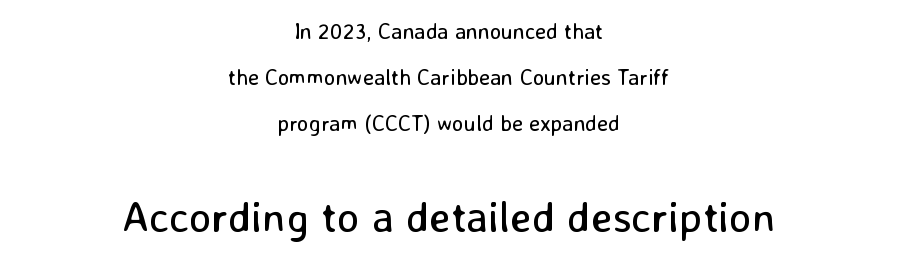
Q: Is the text bold? A: No.
Q: Is the text italic (slanted)? A: No, it is upright.
Q: Is the typeface a serif or a sans-serif typeface? A: Sans-serif.
Q: Is the text underlined? A: No.
Q: How is the paragraph aligned? A: Centered.
Q: Is the spacing between letters normal or unusually wide? A: Normal.
Q: Is the spacing between lines tight, normal or loose? A: Loose.
Q: Which block of text is set in a larger size, the first (top) or the second (bottom)? A: The second (bottom) one.
Q: Width (condensed, normal, or wide)? A: Normal.
Q: Stroke contrast? A: Low.
Q: x-height? A: Medium.
Q: Monospaced? A: No.
